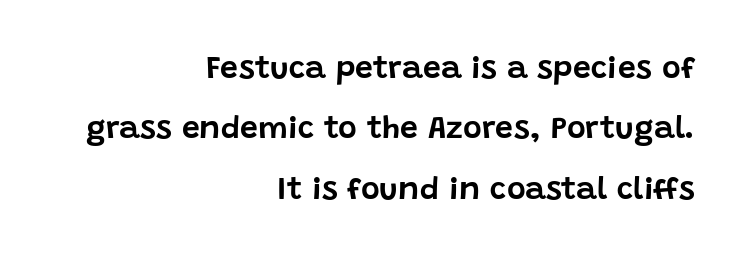
The lines are quadded right. These lines are rendered in a variable-pitch font. The words here are not underlined. The letters carry no serifs — their stems end cleanly without finishing strokes. The face used here is rendered with its standard letterfit.
